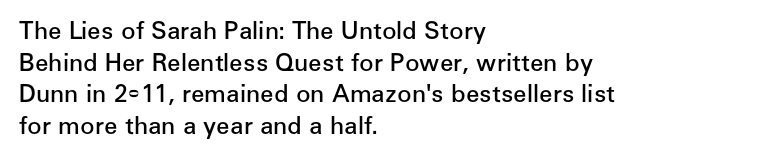
The image shows 24 px text type, upright; set left-aligned, normal line spacing (1.32x), normal letter spacing, not underlined.
